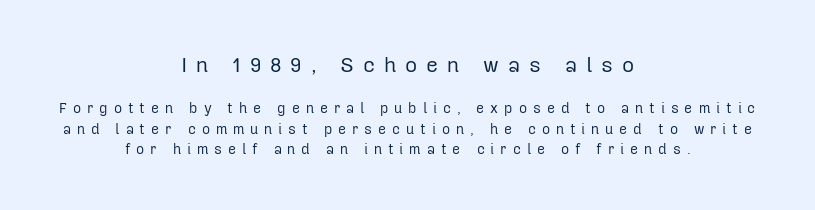
Glyph-to-glyph distance is far greater than everyday printed text. Designer's note — italics off, roman on. Leading matches the norm, producing a regular column. Block one is the big one; block two sits smaller underneath.
